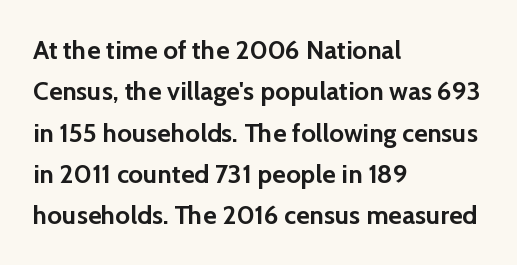
Descenders are the only things crossing below the line. Honestly, the row spacing looks completely unremarkable. The font is running at its bold setting. Inter-character spacing is left at the font's built-in metrics. Vertical strokes here are truly vertical.
